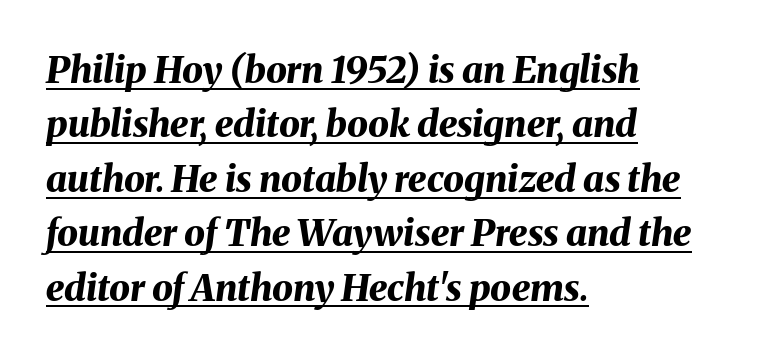
{"italic": "yes", "lean": "right", "slant_degrees": 8, "bold": "yes", "weight": "bold", "width": "normal", "stroke_contrast": "medium", "x_height": "medium", "monospaced": "no", "underline": "yes", "align": "left", "line_spacing": "normal", "line_spacing_ratio": 1.47, "letter_spacing": "normal", "letter_spacing_em": 0.0, "glyph_px": 37}
